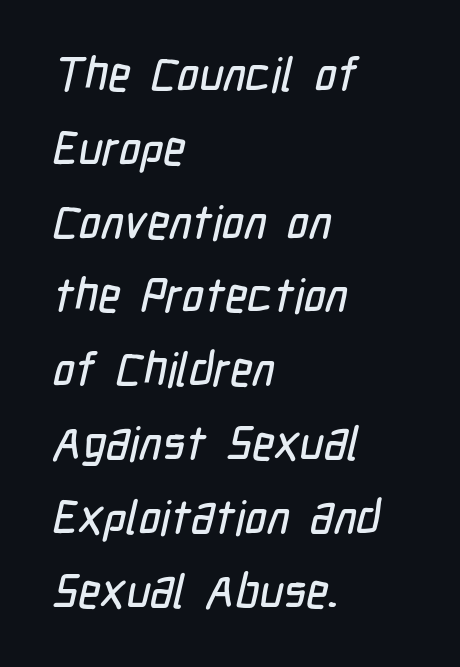
The image shows 47 px condensed sans-serif type; set left-aligned, normal line spacing (1.57x), normal letter spacing, not underlined; low stroke contrast and a medium x-height.
